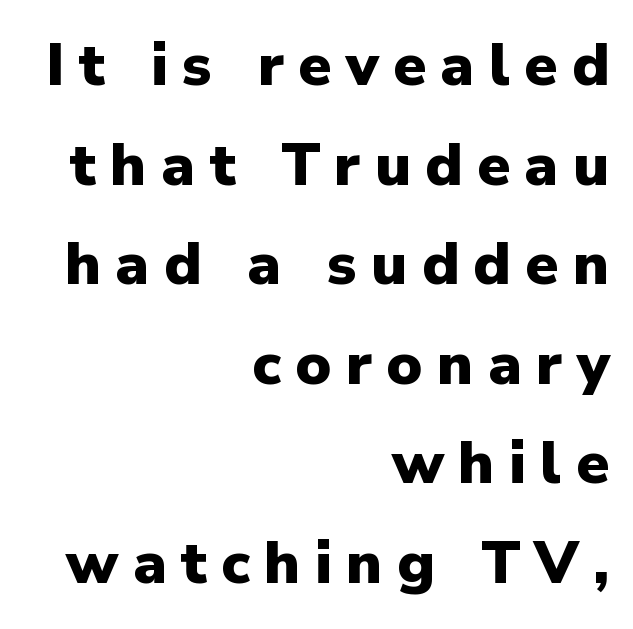
Q: Is the text bold? A: Yes.
Q: Is the text italic (slanted)? A: No, it is upright.
Q: Is the typeface a serif or a sans-serif typeface? A: Sans-serif.
Q: Is the text underlined? A: No.
Q: How is the paragraph aligned? A: Right-aligned.
Q: Is the spacing between letters normal or unusually wide? A: Unusually wide.
Q: Is the spacing between lines tight, normal or loose? A: Normal.
Q: Width (condensed, normal, or wide)? A: Normal.
Q: Stroke contrast? A: Low.
Q: x-height? A: Medium.
Q: Monospaced? A: No.
